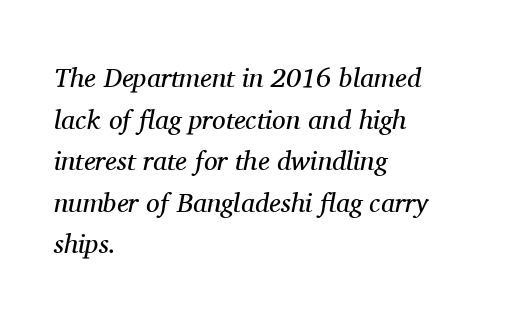
Short note: letters normally spaced. The passage shown leans; its letterforms are oblique. Is the type heavy? It reads as light-to-regular instead. These lines are set flush left with a ragged right edge.
